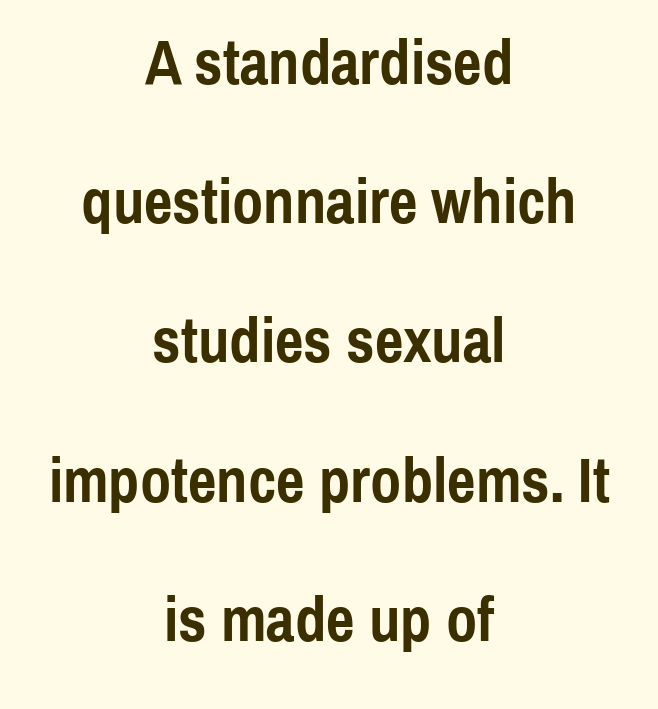
Honestly, there is no underline to notice here at all. Posture: vertical. The paragraph has two soft edges and a firm central axis. Tracking here is standard; glyphs follow each other at the usual distance. Note the varied advance widths — an 'i' is clearly narrower than an 'm'. This block would shrink considerably if given ordinary leading; it's expanded now.
